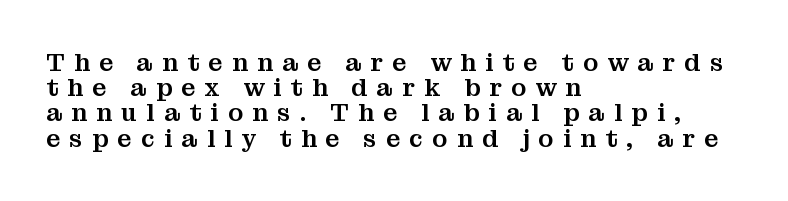
The image shows 25 px text type, upright; set left-aligned, tight line spacing (1.01x), unusually wide letter spacing (+0.37 em), not underlined.
